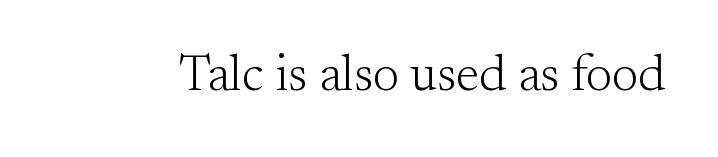
Q: Is the text bold? A: No.
Q: Is the text italic (slanted)? A: No, it is upright.
Q: Is the typeface a serif or a sans-serif typeface? A: Serif.
Q: Is the text underlined? A: No.
Q: Is the spacing between letters normal or unusually wide? A: Normal.
Q: Width (condensed, normal, or wide)? A: Normal.
Q: Stroke contrast? A: Medium.
Q: x-height? A: Small.
Q: Monospaced? A: No.
